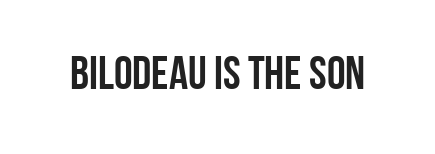
Q: Is the text italic (slanted)? A: No, it is upright.
Q: Is the typeface a serif or a sans-serif typeface? A: Sans-serif.
Q: Is the text underlined? A: No.
Q: Is the spacing between letters normal or unusually wide? A: Normal.
Q: Width (condensed, normal, or wide)? A: Condensed.
Q: Stroke contrast? A: Low.
Q: x-height? A: Large.
Q: Monospaced? A: No.
